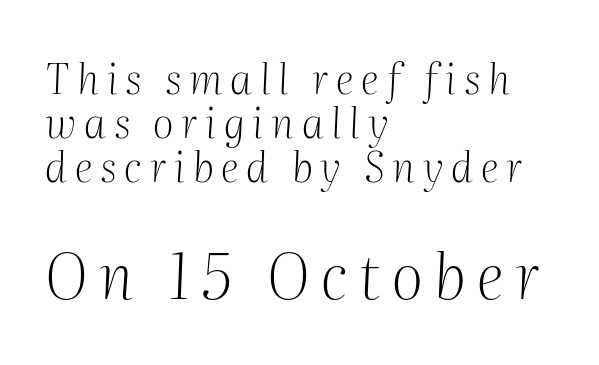
{"serif": "yes", "italic": "yes", "lean": "right", "slant_degrees": 2, "bold": "no", "weight": "light", "width": "normal", "stroke_contrast": "medium", "x_height": "medium", "monospaced": "no", "underline": "no", "align": "left", "line_spacing": "tight", "line_spacing_ratio": 1.07, "larger_block": "second", "size_ratio": 1.51, "glyph_px": 62}
